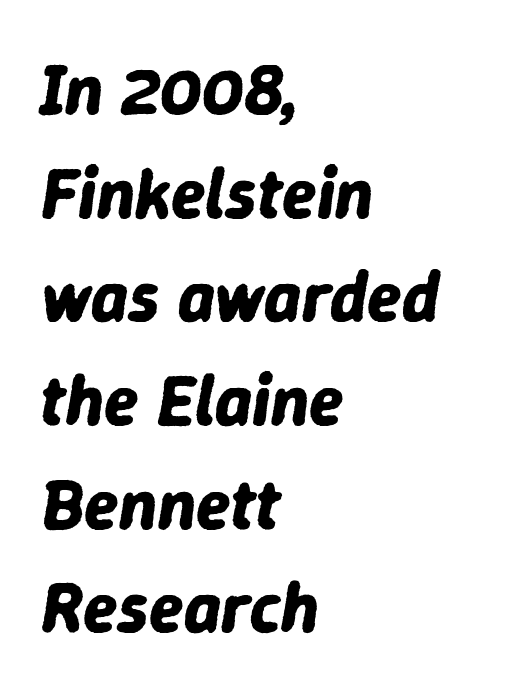
The image shows 71 px bold type, italic (leaning right); set left-aligned, normal line spacing (1.46x), normal letter spacing, not underlined; low stroke contrast and a medium x-height.
